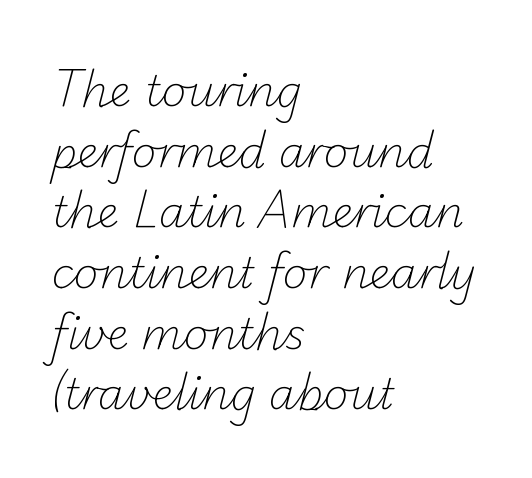
The image shows 43 px light sans-serif type; set left-aligned, normal line spacing (1.41x), normal letter spacing, not underlined; low stroke contrast and a small x-height.
